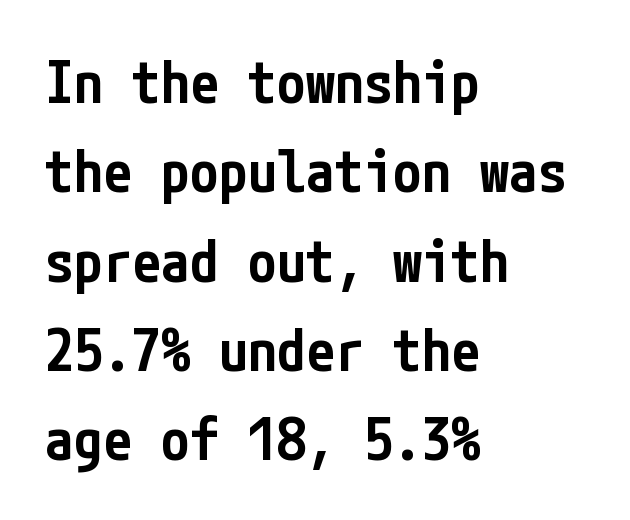
Q: Is the text bold? A: Semi-bold.
Q: Is the text italic (slanted)? A: No, it is upright.
Q: Is the typeface a serif or a sans-serif typeface? A: Sans-serif.
Q: Is the text underlined? A: No.
Q: How is the paragraph aligned? A: Left-aligned.
Q: Is the spacing between letters normal or unusually wide? A: Normal.
Q: Is the spacing between lines tight, normal or loose? A: Normal.
Q: Width (condensed, normal, or wide)? A: Condensed.
Q: Stroke contrast? A: Low.
Q: x-height? A: Medium.
